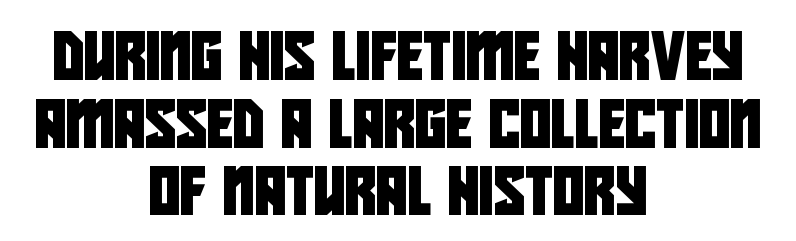
{"serif": "no", "width": "condensed", "stroke_contrast": "low", "x_height": "large", "monospaced": "no", "underline": "no", "align": "center", "line_spacing": "normal", "line_spacing_ratio": 1.41, "letter_spacing": "normal", "letter_spacing_em": 0.0, "glyph_px": 48}
